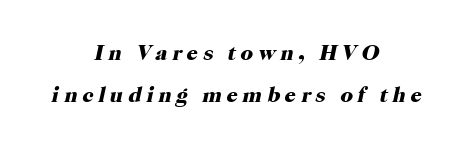
{"italic": "yes", "lean": "right", "slant_degrees": 12, "bold": "yes", "underline": "no", "align": "center", "line_spacing": "loose", "line_spacing_ratio": 1.93, "letter_spacing": "wide", "letter_spacing_em": 0.22, "glyph_px": 22}
